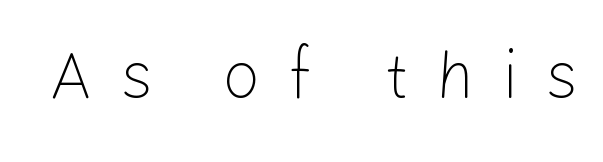
The image shows 67 px light sans-serif type, upright; set unusually wide letter spacing (+0.4 em), not underlined; low stroke contrast and a medium x-height.
